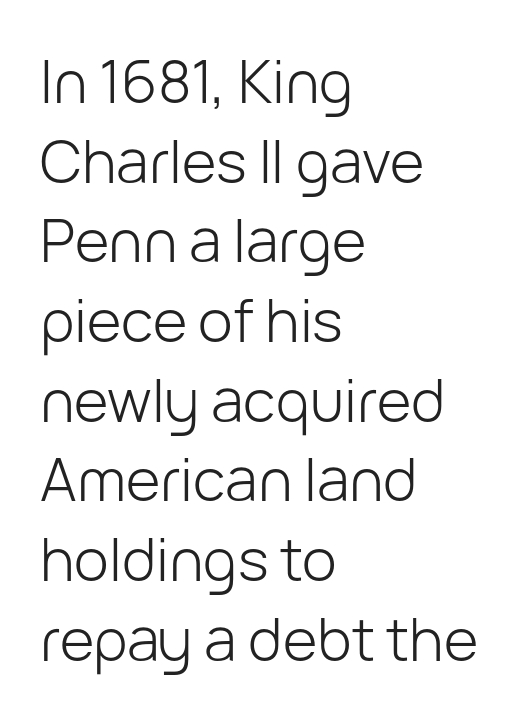
Q: Is the text bold? A: No.
Q: Is the text italic (slanted)? A: No, it is upright.
Q: Is the typeface a serif or a sans-serif typeface? A: Sans-serif.
Q: Is the text underlined? A: No.
Q: How is the paragraph aligned? A: Left-aligned.
Q: Is the spacing between letters normal or unusually wide? A: Normal.
Q: Is the spacing between lines tight, normal or loose? A: Normal.
Q: Width (condensed, normal, or wide)? A: Normal.
Q: Stroke contrast? A: Low.
Q: x-height? A: Medium.
Q: Monospaced? A: No.
